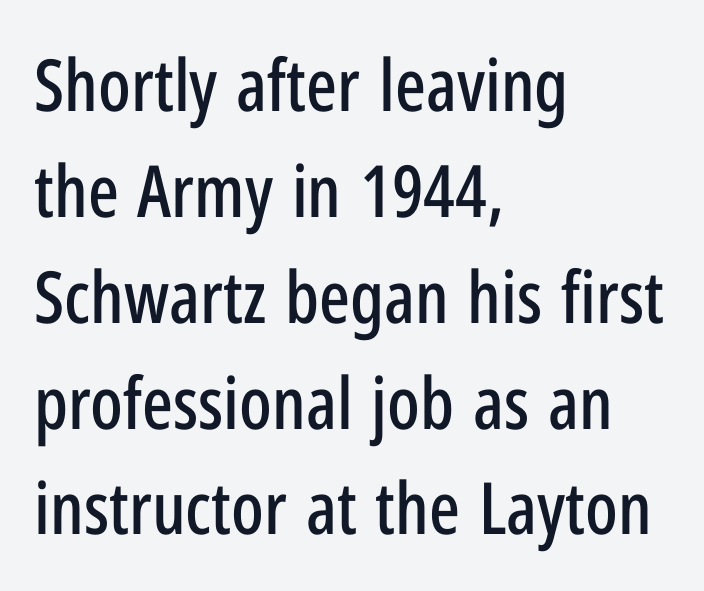
Q: Is the text italic (slanted)? A: No, it is upright.
Q: Is the typeface a serif or a sans-serif typeface? A: Sans-serif.
Q: Is the text underlined? A: No.
Q: How is the paragraph aligned? A: Left-aligned.
Q: Is the spacing between letters normal or unusually wide? A: Normal.
Q: Is the spacing between lines tight, normal or loose? A: Normal.
Q: Width (condensed, normal, or wide)? A: Condensed.
Q: Stroke contrast? A: Low.
Q: x-height? A: Medium.
Q: Monospaced? A: No.
